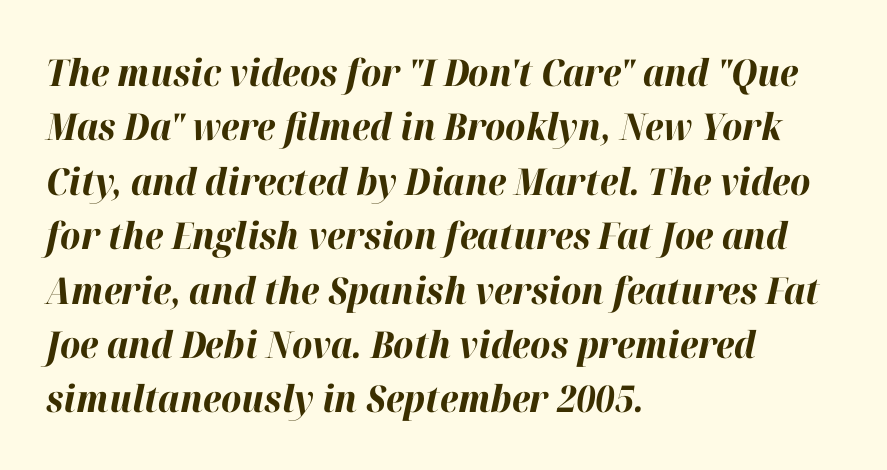
Regarding leading, the lines here are spaced in the standard way. Characters follow at the spacing the type designer built in. Posture: slanted. Words float on clear page, feet unadorned. Typesetter's note: full bold, strokes at maximum text heaviness. Think of a printed novel: that variable character pitch is what you see here.
